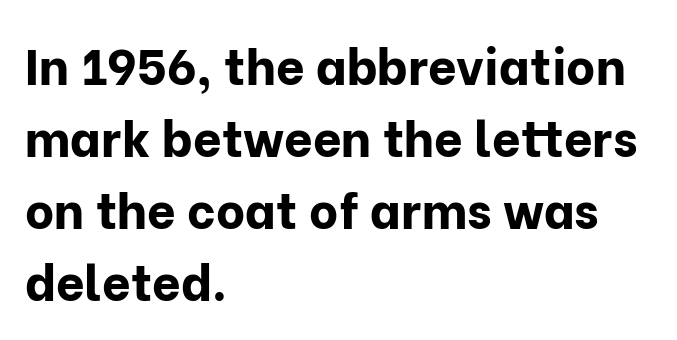
The image shows 50 px bold sans-serif type, upright; set left-aligned, normal line spacing (1.44x), normal letter spacing, not underlined; low stroke contrast and a medium x-height.
